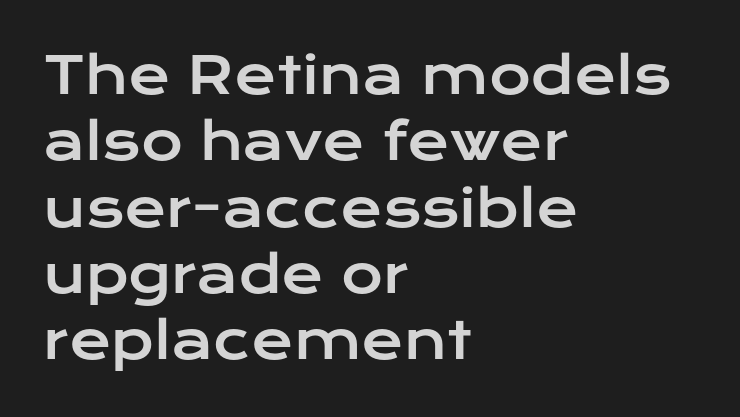
{"serif": "no", "italic": "no", "width": "wide", "stroke_contrast": "low", "x_height": "medium", "monospaced": "no", "underline": "no", "align": "left", "line_spacing": "normal", "line_spacing_ratio": 1.3, "letter_spacing": "normal", "letter_spacing_em": 0.0, "glyph_px": 51}
